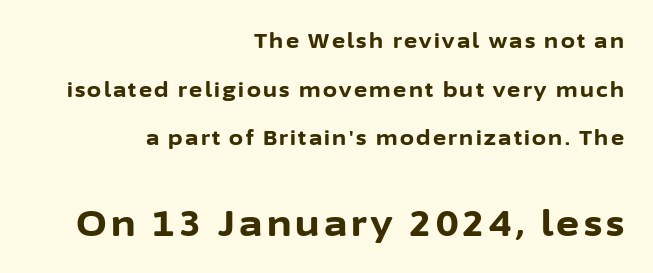
Q: Is the text bold? A: Yes.
Q: Is the text italic (slanted)? A: No, it is upright.
Q: Is the typeface a serif or a sans-serif typeface? A: Sans-serif.
Q: Is the text underlined? A: No.
Q: How is the paragraph aligned? A: Right-aligned.
Q: Is the spacing between lines tight, normal or loose? A: Loose.
Q: Which block of text is set in a larger size, the first (top) or the second (bottom)? A: The second (bottom) one.
Q: Width (condensed, normal, or wide)? A: Normal.
Q: Stroke contrast? A: Low.
Q: x-height? A: Medium.
Q: Monospaced? A: No.
